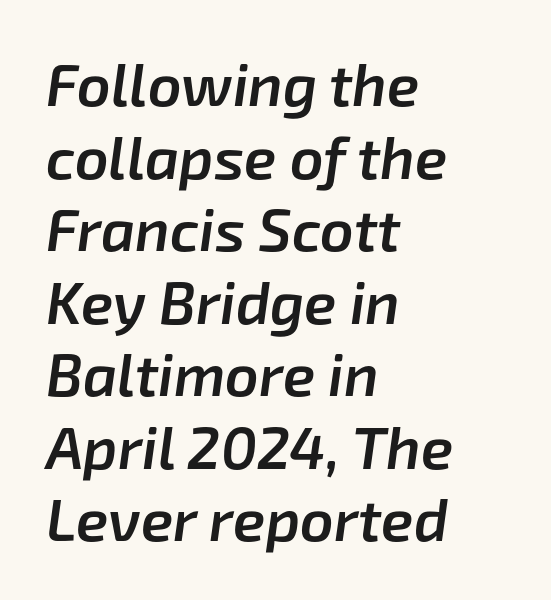
The image shows 59 px semibold type, italic (leaning right); set left-aligned, line spacing 1.23x, normal letter spacing, not underlined; low stroke contrast and a medium x-height.
